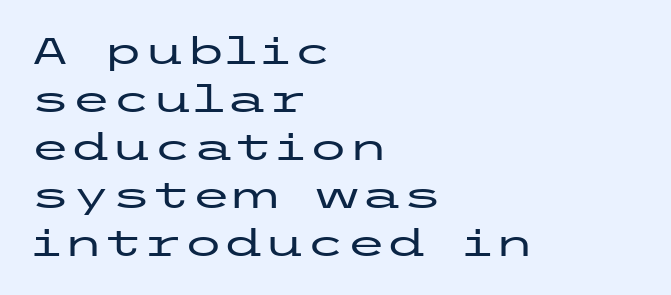
Q: Is the text italic (slanted)? A: No, it is upright.
Q: Is the typeface a serif or a sans-serif typeface? A: Sans-serif.
Q: Is the text underlined? A: No.
Q: How is the paragraph aligned? A: Left-aligned.
Q: Is the spacing between letters normal or unusually wide? A: Normal.
Q: Is the spacing between lines tight, normal or loose? A: Normal.
Q: Width (condensed, normal, or wide)? A: Wide.
Q: Stroke contrast? A: Low.
Q: x-height? A: Medium.
